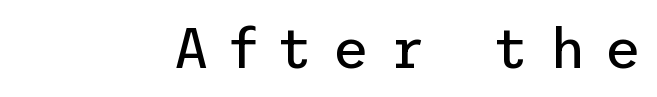
Q: Is the text bold? A: No.
Q: Is the text italic (slanted)? A: No, it is upright.
Q: Is the typeface a serif or a sans-serif typeface? A: Sans-serif.
Q: Is the text underlined? A: No.
Q: How is the paragraph aligned? A: Right-aligned.
Q: Is the spacing between letters normal or unusually wide? A: Unusually wide.
Q: Width (condensed, normal, or wide)? A: Normal.
Q: Stroke contrast? A: Low.
Q: x-height? A: Medium.
